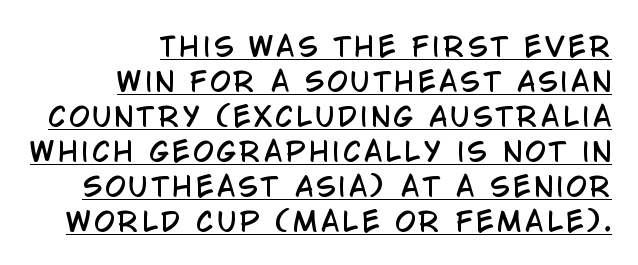
{"italic": "no", "underline": "yes", "align": "right", "line_spacing": "normal", "line_spacing_ratio": 1.35, "glyph_px": 26}
